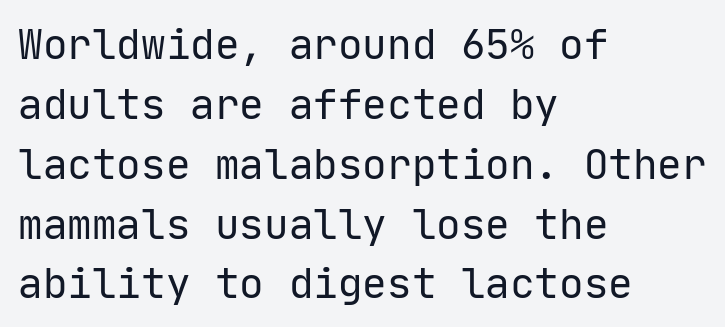
The letters march in equal steps, a hallmark of fixed-pitch type. Alignment: flush left. The specimen reads as upright at a glance. The gap between lines stays unmarked. A light-to-regular cut is what we see here.
